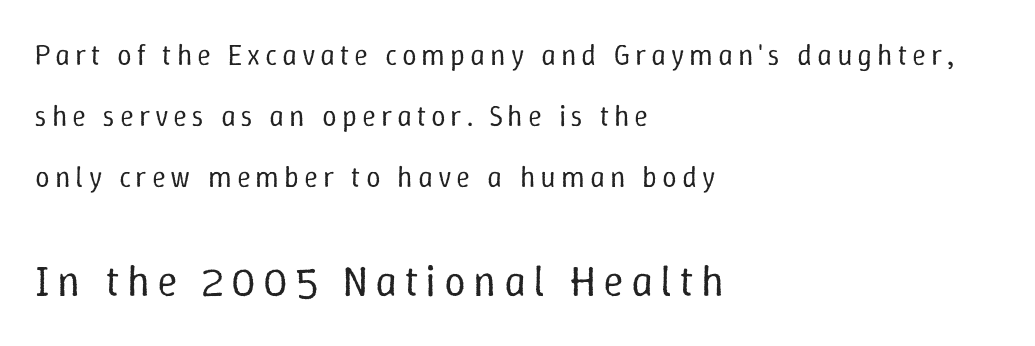
A typesetter would call this proportional, since set widths differ per character. Every row of glyphs begins at an identical x-position on the left. Honestly, there is no underline to notice here at all. Block two is the big one; block one sits smaller above it.
